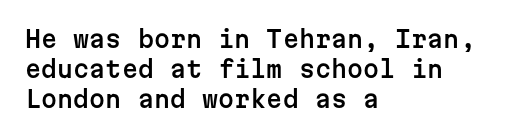
{"italic": "no", "underline": "no", "align": "left", "line_spacing": "normal", "line_spacing_ratio": 1.31, "letter_spacing": "normal", "letter_spacing_em": 0.0, "glyph_px": 23}
